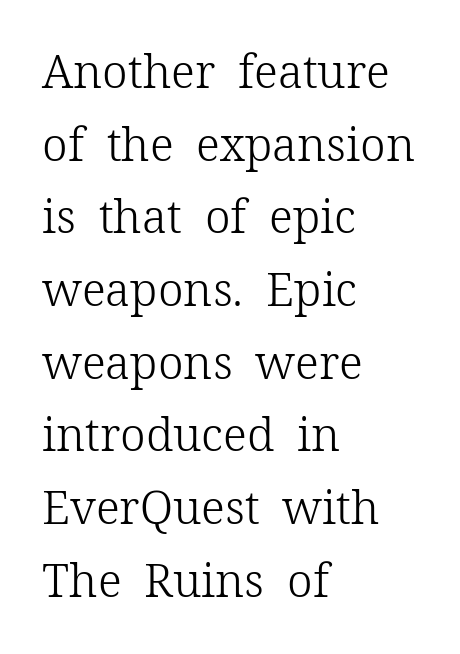
{"serif": "yes", "italic": "no", "bold": "no", "weight": "light", "width": "normal", "stroke_contrast": "low", "x_height": "medium", "monospaced": "no", "underline": "no", "align": "left", "line_spacing": "normal", "line_spacing_ratio": 1.58, "letter_spacing": "normal", "letter_spacing_em": 0.0, "glyph_px": 46}
